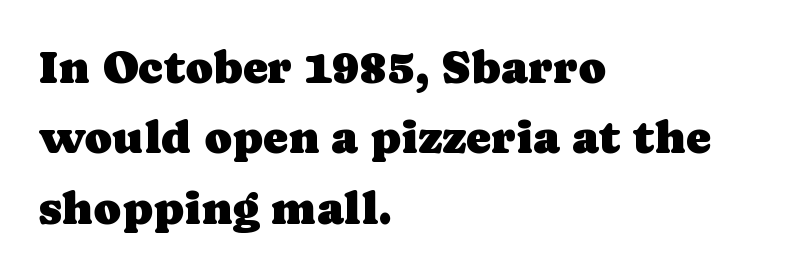
Q: Is the text italic (slanted)? A: No, it is upright.
Q: Is the typeface a serif or a sans-serif typeface? A: Serif.
Q: Is the text underlined? A: No.
Q: How is the paragraph aligned? A: Left-aligned.
Q: Is the spacing between letters normal or unusually wide? A: Normal.
Q: Is the spacing between lines tight, normal or loose? A: Normal.
Q: Width (condensed, normal, or wide)? A: Normal.
Q: Stroke contrast? A: Low.
Q: x-height? A: Medium.
Q: Monospaced? A: No.
